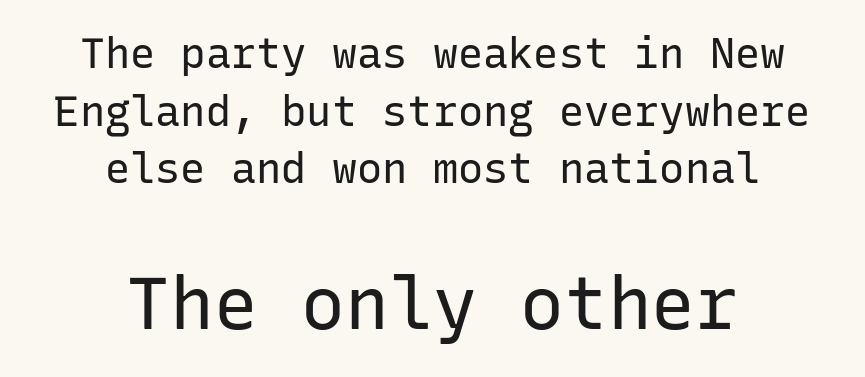
The image shows 73 px regular-weight sans-serif type, upright, monospaced; set centered, normal line spacing (1.37x), normal letter spacing, not underlined; the second (bottom) block is 1.74x larger; low stroke contrast and a medium x-height.
